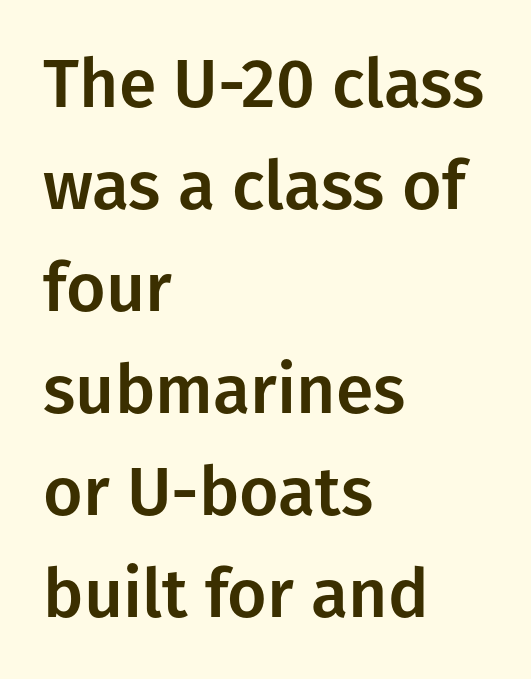
{"serif": "no", "italic": "no", "width": "normal", "stroke_contrast": "low", "x_height": "medium", "monospaced": "no", "underline": "no", "align": "left", "line_spacing": "normal", "line_spacing_ratio": 1.5, "letter_spacing": "normal", "letter_spacing_em": 0.0, "glyph_px": 68}
